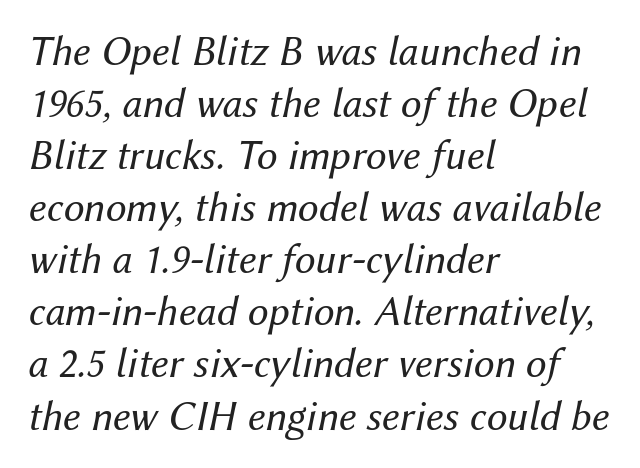
The image shows 42 px regular-weight type, italic (leaning right); set left-aligned, line spacing 1.24x, normal letter spacing, not underlined; medium stroke contrast and a medium x-height.
